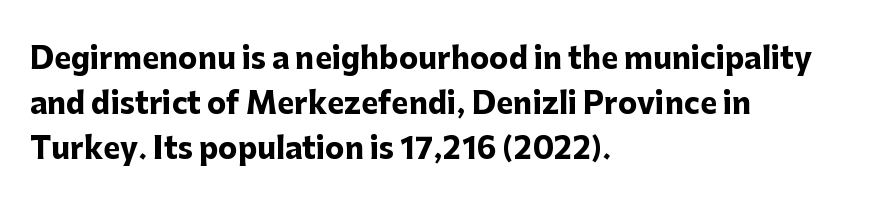
{"serif": "no", "italic": "no", "bold": "yes", "weight": "heavy", "width": "normal", "stroke_contrast": "low", "x_height": "medium", "monospaced": "no", "underline": "no", "align": "left", "line_spacing": "normal", "line_spacing_ratio": 1.55, "letter_spacing": "normal", "letter_spacing_em": 0.0, "glyph_px": 29}
